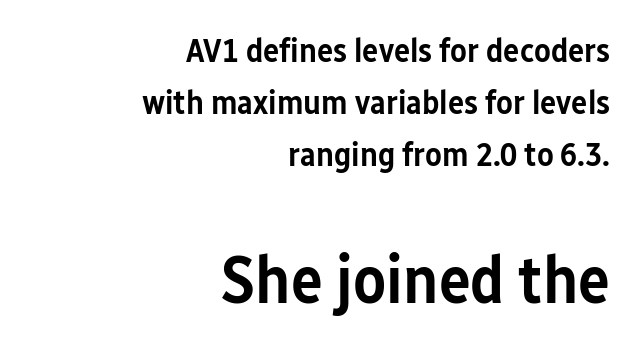
The image shows 67 px semibold, condensed sans-serif type, upright; set right-aligned, normal line spacing (1.53x), normal letter spacing, not underlined; the second (bottom) block is 1.97x larger; low stroke contrast and a medium x-height.
